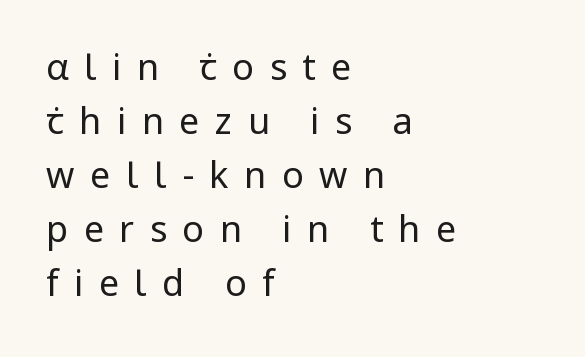
The image shows 36 px regular-weight sans-serif type, upright; set left-aligned, normal line spacing (1.5x), unusually wide letter spacing (+0.43 em), not underlined; low stroke contrast and a medium x-height.
